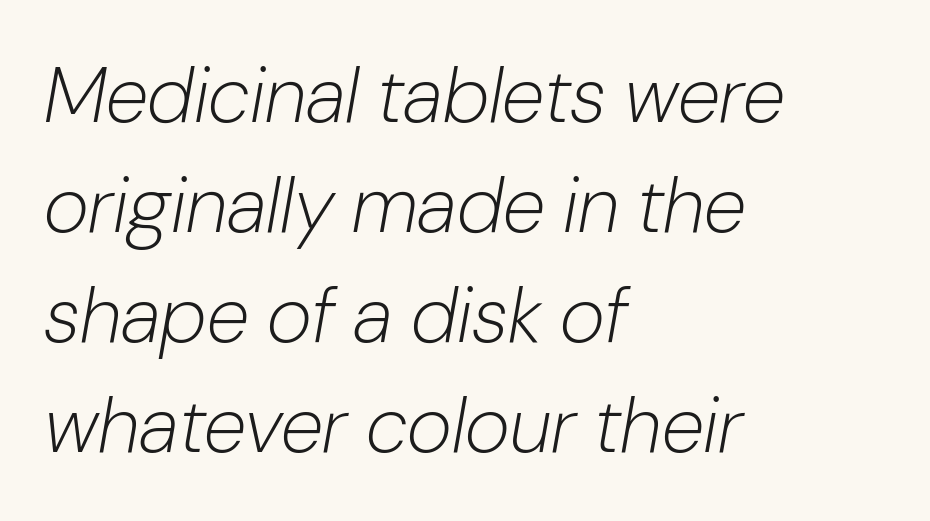
Q: Is the text bold? A: No.
Q: Is the text italic (slanted)? A: Yes, it leans right by about 10 degrees.
Q: Is the text underlined? A: No.
Q: How is the paragraph aligned? A: Left-aligned.
Q: Is the spacing between letters normal or unusually wide? A: Normal.
Q: Is the spacing between lines tight, normal or loose? A: Normal.
Q: Width (condensed, normal, or wide)? A: Normal.
Q: Stroke contrast? A: Low.
Q: x-height? A: Medium.
Q: Monospaced? A: No.
